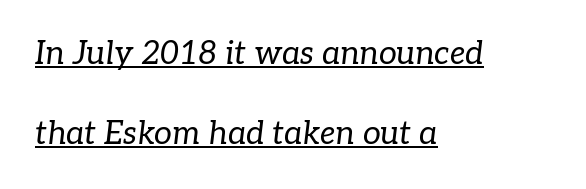
This is underlined copy, the kind a proofreader might mark for attention. Notice how the stems are inclined rather than vertical — that's the hallmark of italics. Here the glyphs are tracked normally, forming tight word shapes. No chunkiness to these letters — they're not bold. Little horizontal feet cap the strokes, marking this as serif type. The passage is arranged the way most books set body copy — flush left.
